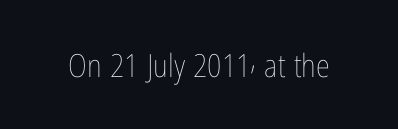
Glance below the letters and you will spot only blank space. Posture: vertical. Unbolded letterforms with no extra heft. Nobody touched the tracking dial on this one. Proportional: the letters do not fall into vertical columns.
